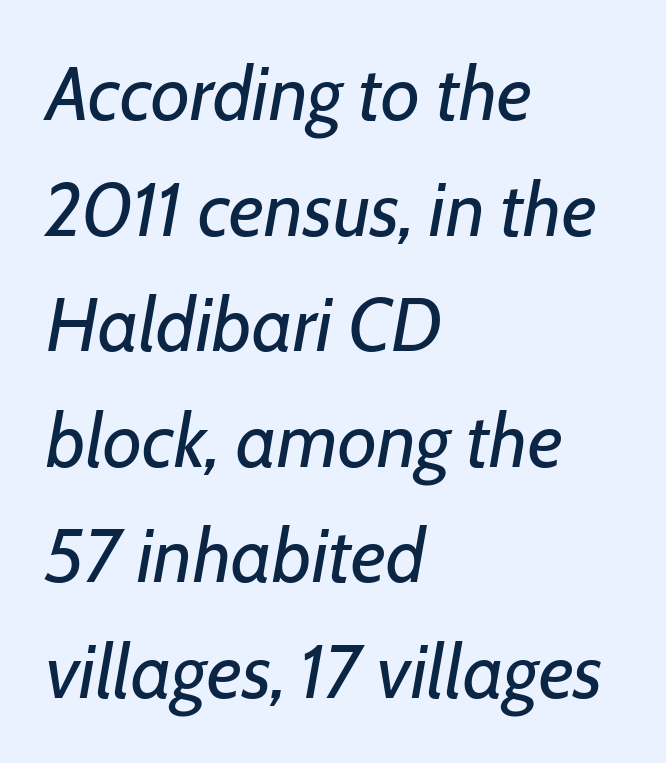
Q: Is the text bold? A: No.
Q: Is the text italic (slanted)? A: Yes, it leans right by about 7 degrees.
Q: Is the text underlined? A: No.
Q: How is the paragraph aligned? A: Left-aligned.
Q: Is the spacing between letters normal or unusually wide? A: Normal.
Q: Is the spacing between lines tight, normal or loose? A: Normal.
Q: Width (condensed, normal, or wide)? A: Normal.
Q: Stroke contrast? A: Low.
Q: x-height? A: Medium.
Q: Monospaced? A: No.
